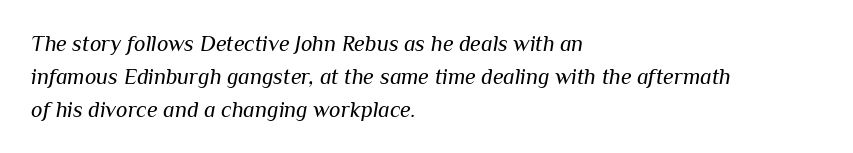
The image shows 22 px text type, italic (leaning right); set left-aligned, normal line spacing (1.5x), normal letter spacing, not underlined.
